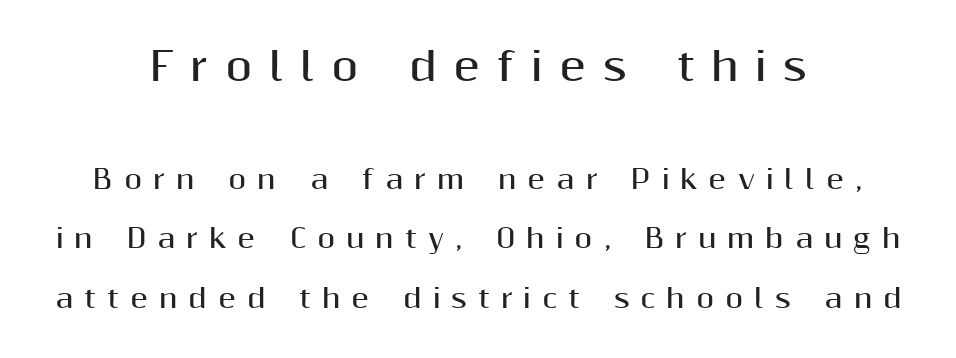
{"serif": "no", "italic": "no", "bold": "yes", "weight": "bold", "width": "normal", "stroke_contrast": "medium", "x_height": "medium", "monospaced": "no", "underline": "no", "align": "center", "line_spacing": "loose", "line_spacing_ratio": 2.29, "letter_spacing": "wide", "letter_spacing_em": 0.42, "larger_block": "first", "size_ratio": 1.5, "glyph_px": 39}
